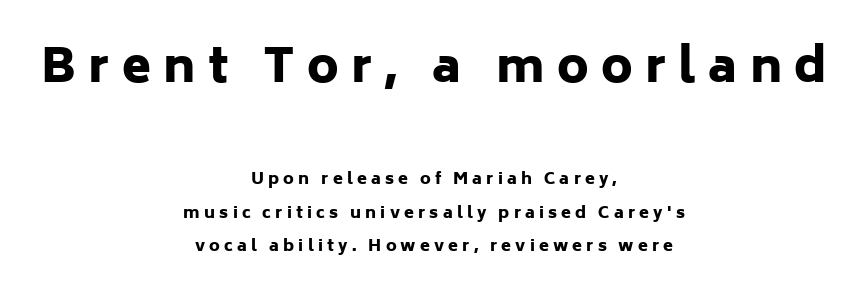
Q: Is the text bold? A: Yes.
Q: Is the text italic (slanted)? A: No, it is upright.
Q: Is the typeface a serif or a sans-serif typeface? A: Sans-serif.
Q: Is the text underlined? A: No.
Q: How is the paragraph aligned? A: Centered.
Q: Is the spacing between letters normal or unusually wide? A: Unusually wide.
Q: Is the spacing between lines tight, normal or loose? A: Loose.
Q: Which block of text is set in a larger size, the first (top) or the second (bottom)? A: The first (top) one.
Q: Width (condensed, normal, or wide)? A: Normal.
Q: Stroke contrast? A: Low.
Q: x-height? A: Medium.
Q: Monospaced? A: No.
